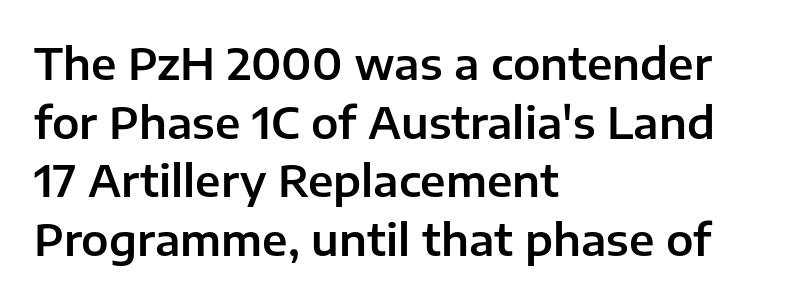
The typography opts for an upright posture over an oblique one. Visually the block forms a straight wall on the left and a jagged coastline on the right. Each word holds together tightly as a unit, with standard inter-letter gaps. A typesetter would label this face a sans.
